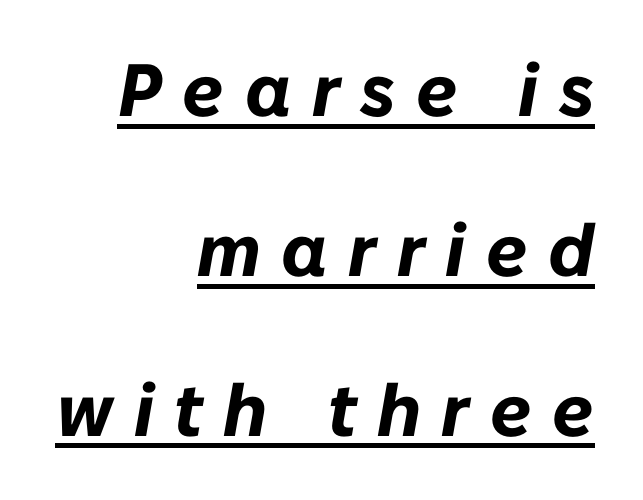
Honestly, the underline is the first thing you notice here. Proportional: the letters do not fall into vertical columns. All the whitespace from short lines collects on the left. The sample has been set heavy, in full bold. These lines were composed using italics.
